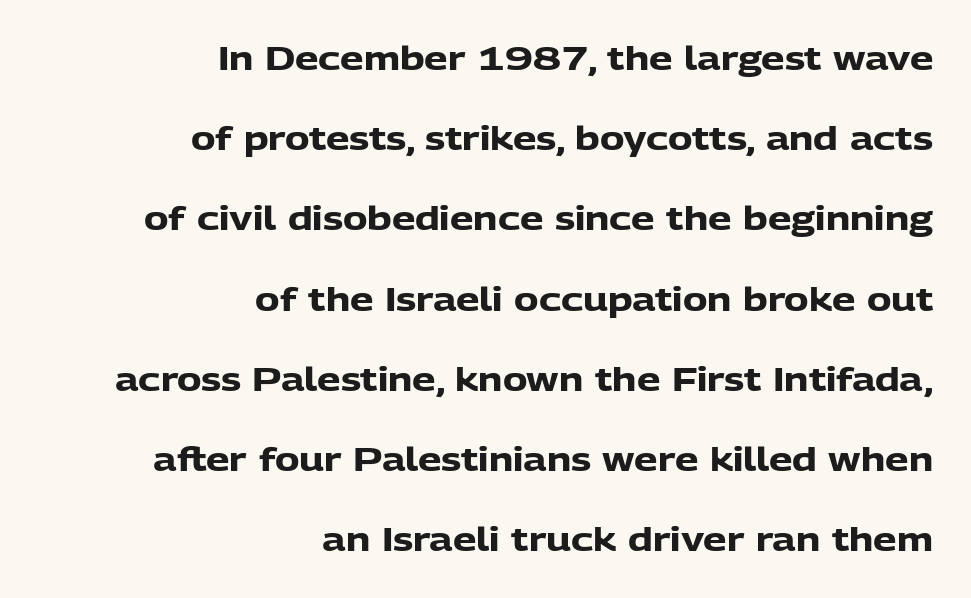
{"serif": "no", "italic": "no", "bold": "yes", "weight": "heavy", "width": "normal", "stroke_contrast": "low", "x_height": "medium", "monospaced": "no", "underline": "no", "align": "right", "line_spacing": "loose", "line_spacing_ratio": 2.43, "letter_spacing": "normal", "letter_spacing_em": 0.0, "glyph_px": 33}
